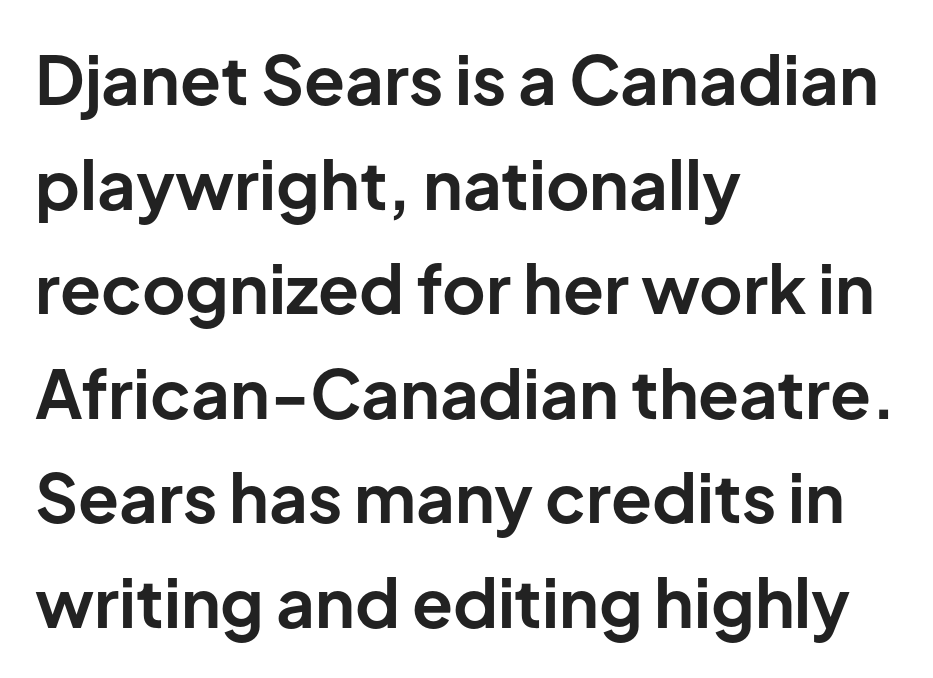
Successive baselines arrive at the customary interval. Words appear dense and cohesive because spacing is normal. Casual observation: everything's shoved over to the left. The baseline area is clear. A typesetter would call this proportional, since set widths differ per character. When letters stand straight like this, we call the style roman or upright.
